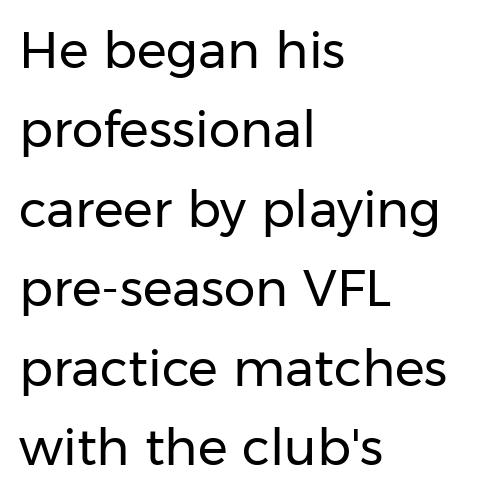
Q: Is the text bold? A: No.
Q: Is the text italic (slanted)? A: No, it is upright.
Q: Is the typeface a serif or a sans-serif typeface? A: Sans-serif.
Q: Is the text underlined? A: No.
Q: How is the paragraph aligned? A: Left-aligned.
Q: Is the spacing between letters normal or unusually wide? A: Normal.
Q: Is the spacing between lines tight, normal or loose? A: Normal.
Q: Width (condensed, normal, or wide)? A: Normal.
Q: Stroke contrast? A: Low.
Q: x-height? A: Medium.
Q: Monospaced? A: No.
